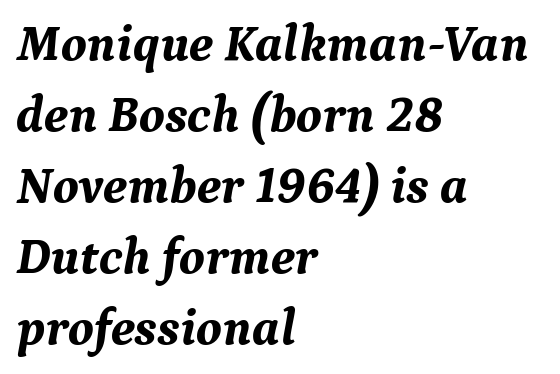
Q: Is the text bold? A: Yes.
Q: Is the text italic (slanted)? A: Yes, it leans right by about 9 degrees.
Q: Is the typeface a serif or a sans-serif typeface? A: Serif.
Q: Is the text underlined? A: No.
Q: How is the paragraph aligned? A: Left-aligned.
Q: Is the spacing between letters normal or unusually wide? A: Normal.
Q: Is the spacing between lines tight, normal or loose? A: Normal.
Q: Width (condensed, normal, or wide)? A: Normal.
Q: Stroke contrast? A: Medium.
Q: x-height? A: Medium.
Q: Monospaced? A: No.
